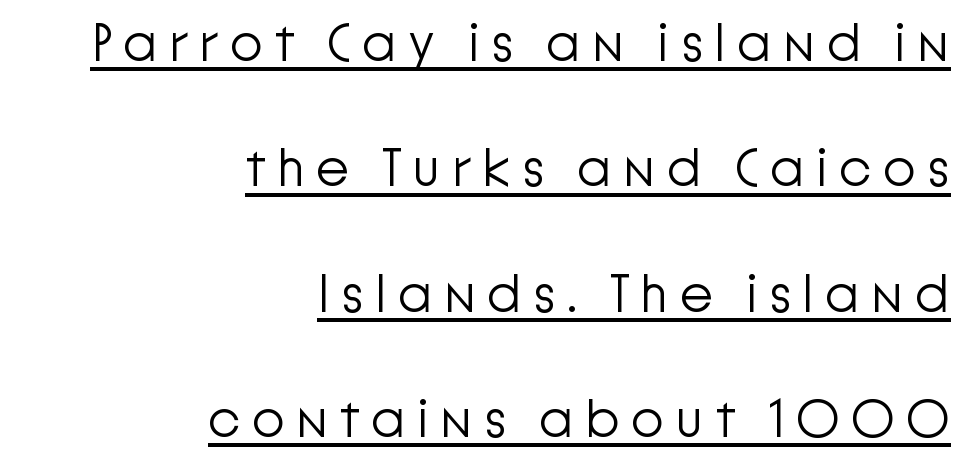
Weight: regular or lighter. Notice how the stems are strictly vertical — no italics here. In CSS terms this would be text-align: right. Each letter keeps its own natural width here, so spacing adapts to shape. Underlining? Definitely there. This sample uses expanded letter spacing, leaving extra air between glyphs.
